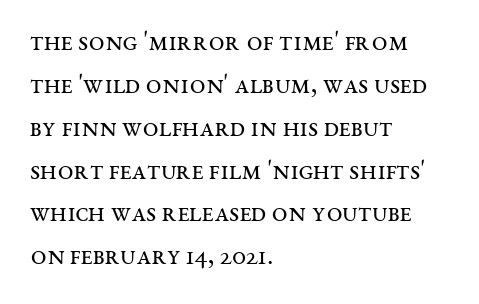
{"serif": "yes", "italic": "no", "bold": "no", "weight": "regular", "width": "wide", "stroke_contrast": "medium", "x_height": "large", "monospaced": "no", "underline": "no", "align": "left", "line_spacing": "normal", "line_spacing_ratio": 1.53, "letter_spacing": "normal", "letter_spacing_em": 0.0, "glyph_px": 28}
